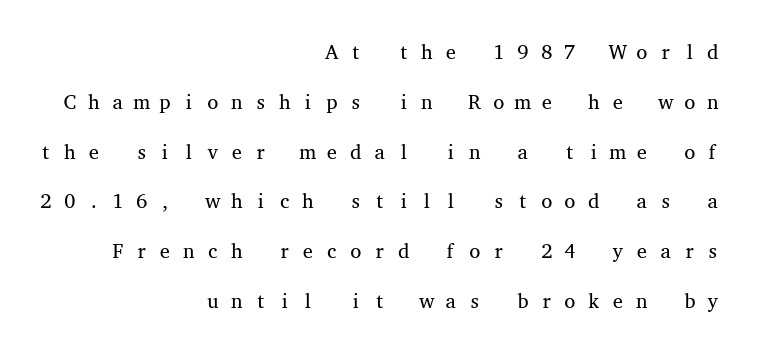
{"italic": "no", "bold": "no", "underline": "no", "align": "right", "line_spacing": "loose", "line_spacing_ratio": 2.49, "letter_spacing": "wide", "letter_spacing_em": 0.41, "glyph_px": 20}
